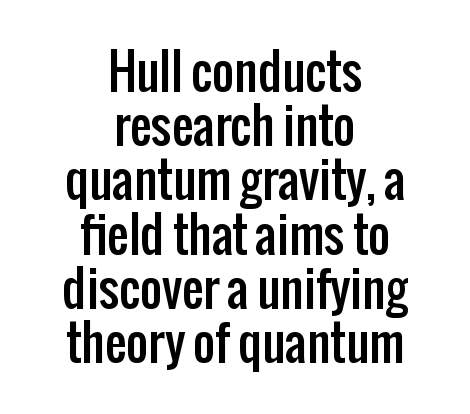
{"serif": "no", "italic": "no", "width": "condensed", "stroke_contrast": "low", "x_height": "medium", "monospaced": "no", "underline": "no", "align": "center", "line_spacing": "tight", "line_spacing_ratio": 1.13, "letter_spacing": "normal", "letter_spacing_em": 0.0, "glyph_px": 48}
